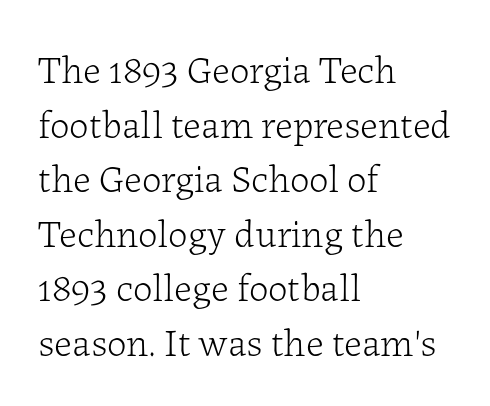
The image shows 39 px light serif type, upright; set left-aligned, normal line spacing (1.4x), normal letter spacing, not underlined; low stroke contrast and a medium x-height.
